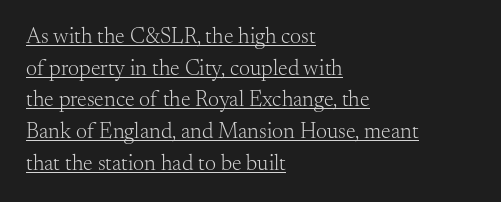
The image shows 22 px text type, upright; set left-aligned, normal line spacing (1.44x), normal letter spacing, underlined.
